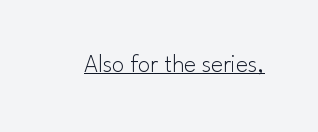
The letterforms sit at book weight or below. Posture: upright roman. Here the glyphs are tracked normally, forming tight word shapes. The words here are underlined.
